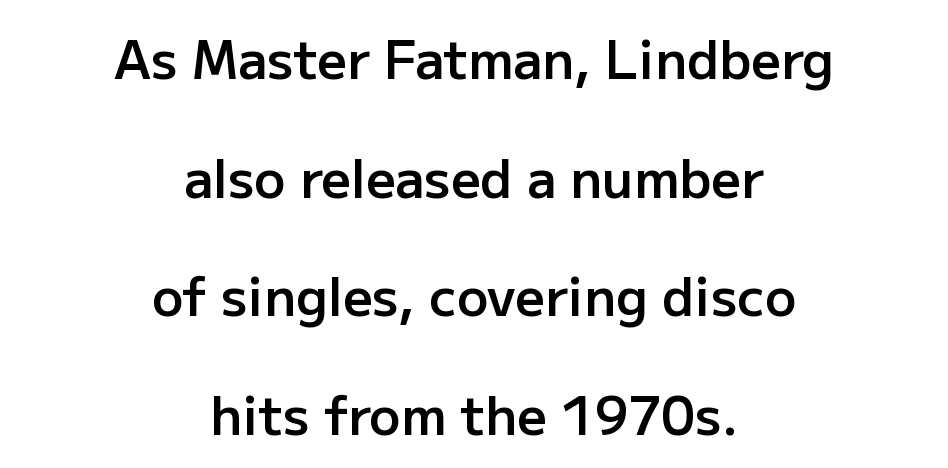
Q: Is the text bold? A: Semi-bold.
Q: Is the text italic (slanted)? A: No, it is upright.
Q: Is the typeface a serif or a sans-serif typeface? A: Sans-serif.
Q: Is the text underlined? A: No.
Q: How is the paragraph aligned? A: Centered.
Q: Is the spacing between letters normal or unusually wide? A: Normal.
Q: Is the spacing between lines tight, normal or loose? A: Loose.
Q: Width (condensed, normal, or wide)? A: Normal.
Q: Stroke contrast? A: Low.
Q: x-height? A: Medium.
Q: Monospaced? A: No.
